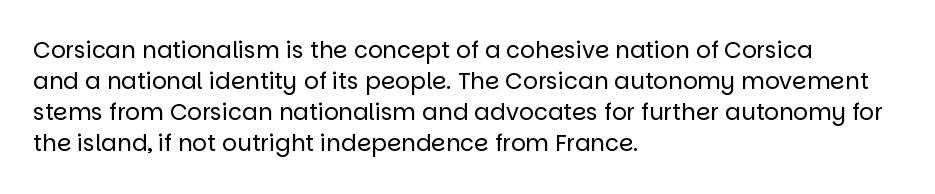
Q: Is the text bold? A: No.
Q: Is the text italic (slanted)? A: No, it is upright.
Q: Is the text underlined? A: No.
Q: How is the paragraph aligned? A: Left-aligned.
Q: Is the spacing between letters normal or unusually wide? A: Normal.
Q: Is the spacing between lines tight, normal or loose? A: Normal.
